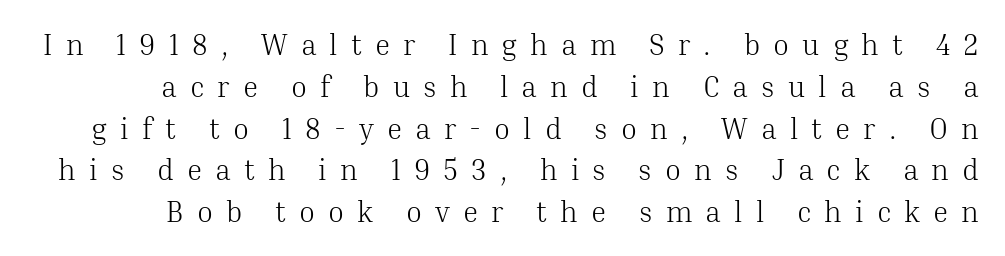
Does the lettering tilt? It doesn't — this is upright. A typesetter would call this leading conventional body-copy spacing. The type is letterspaced generously, with wide tracking. Unmarked baselines from the first word to the last.
